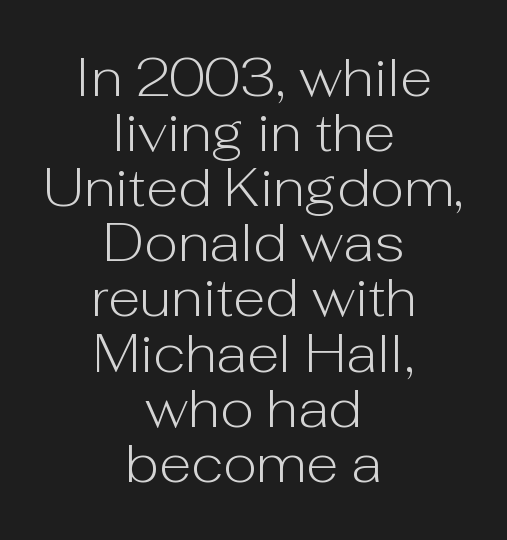
The image shows 53 px light sans-serif type, upright; set centered, tight line spacing (1.04x), normal letter spacing, not underlined; low stroke contrast and a medium x-height.
